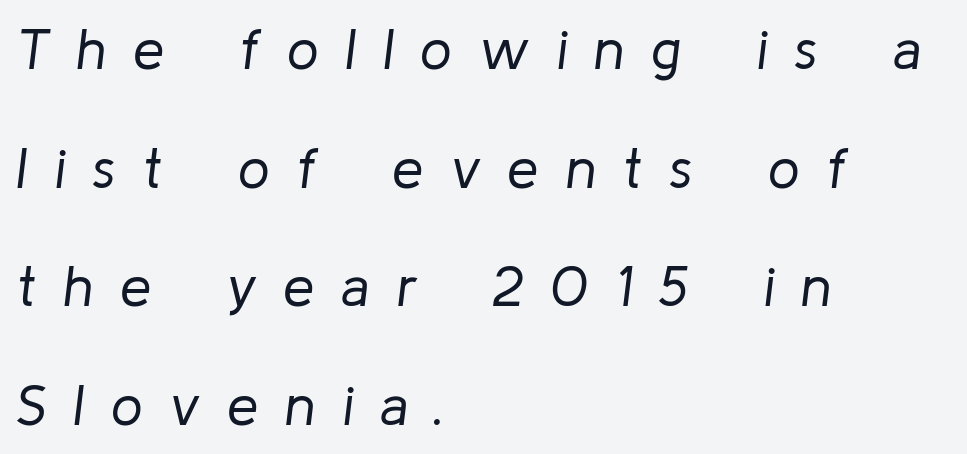
The zone under the glyphs is completely vacant. Here the designer chose a conventional face with non-uniform glyph widths. All the whitespace from short lines collects on the right. How are the letters spaced? Widely, with obvious added tracking. Nothing heavy about these letters — not bold at all. Tall strokes in this sample are angled rather than plumb.
